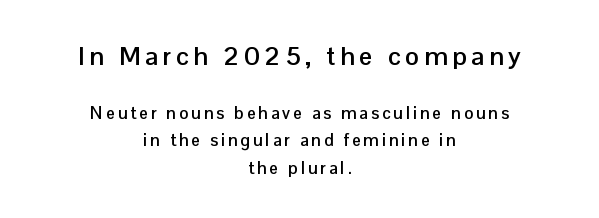
Do the letters lean? They stand straight. Horizontal bands of white between lines are of average thickness. You'd pick this weight for a headline — it's a proper bold. This rendering features lettering with no underline.
